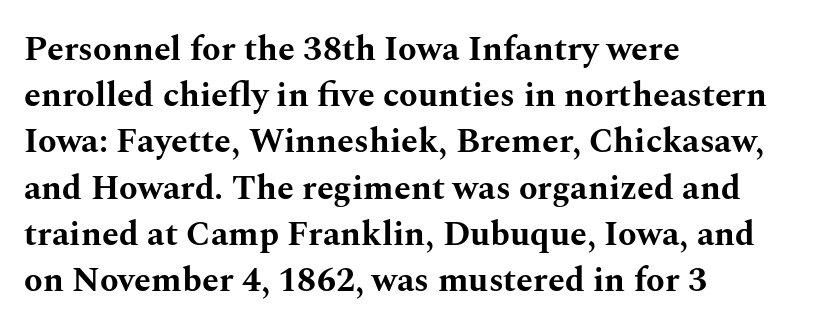
The image shows 34 px bold, wide serif type, upright; set left-aligned, normal line spacing (1.36x), normal letter spacing, not underlined; medium stroke contrast and a medium x-height.
